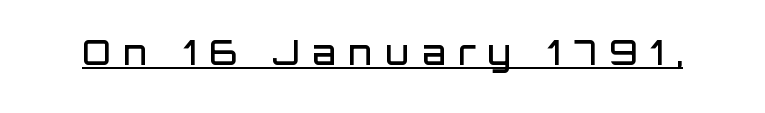
{"serif": "no", "italic": "no", "bold": "semi", "weight": "semibold", "width": "normal", "stroke_contrast": "low", "x_height": "large", "monospaced": "no", "underline": "yes", "letter_spacing": "wide", "letter_spacing_em": 0.38, "glyph_px": 34}
